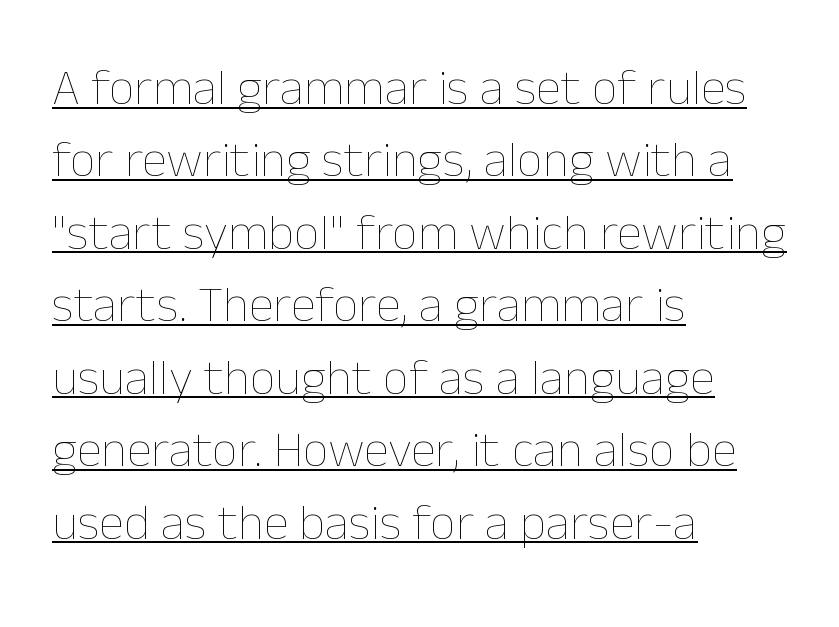
A continuous stroke trails under the words, as in a hyperlink. The passage shown stacks its lines at a standard gap. Every row of glyphs begins at an identical x-position on the left. Do the letters lean? They stand straight. Do the characters align in a grid? No, the font is proportional.
